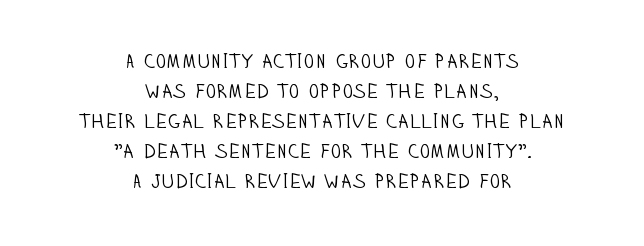
{"italic": "no", "bold": "no", "underline": "no", "align": "center", "line_spacing": "normal", "line_spacing_ratio": 1.5, "letter_spacing": "normal", "letter_spacing_em": 0.0, "glyph_px": 20}
